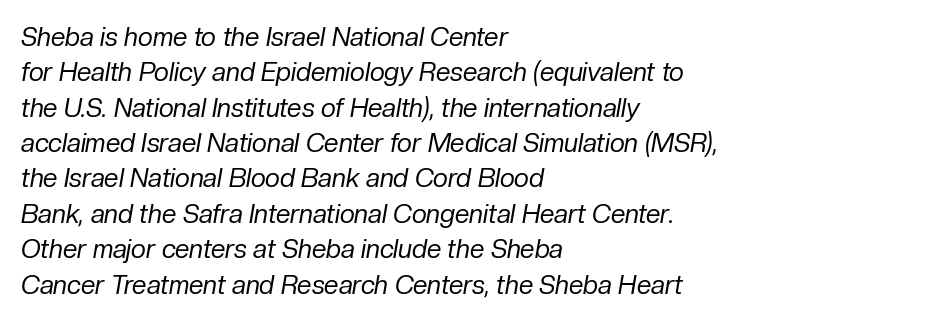
Rows of type keep a routine distance in the vertical direction. Reading down the block, your eye returns to a fixed left position each line. You can tell it's italic because the verticals aren't actually vertical. Underlining? Definitely not there. The face used here is rendered with its standard letterfit.
